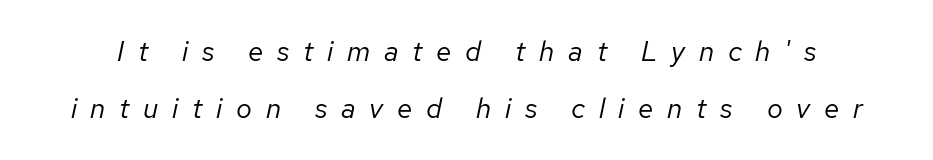
The image shows 28 px regular-weight type, italic (leaning right); set loose line spacing (2.04x), unusually wide letter spacing (+0.49 em), not underlined; low stroke contrast and a medium x-height.
